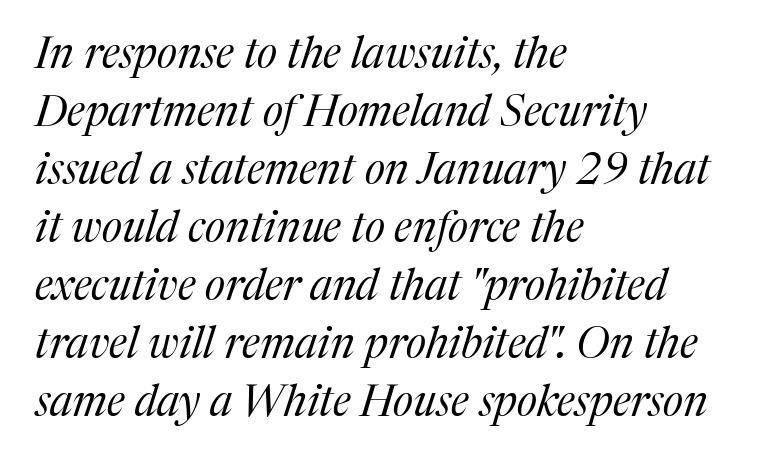
The image shows 43 px regular-weight serif type, italic (leaning right); set left-aligned, normal line spacing (1.35x), normal letter spacing, not underlined; medium stroke contrast and a medium x-height.
